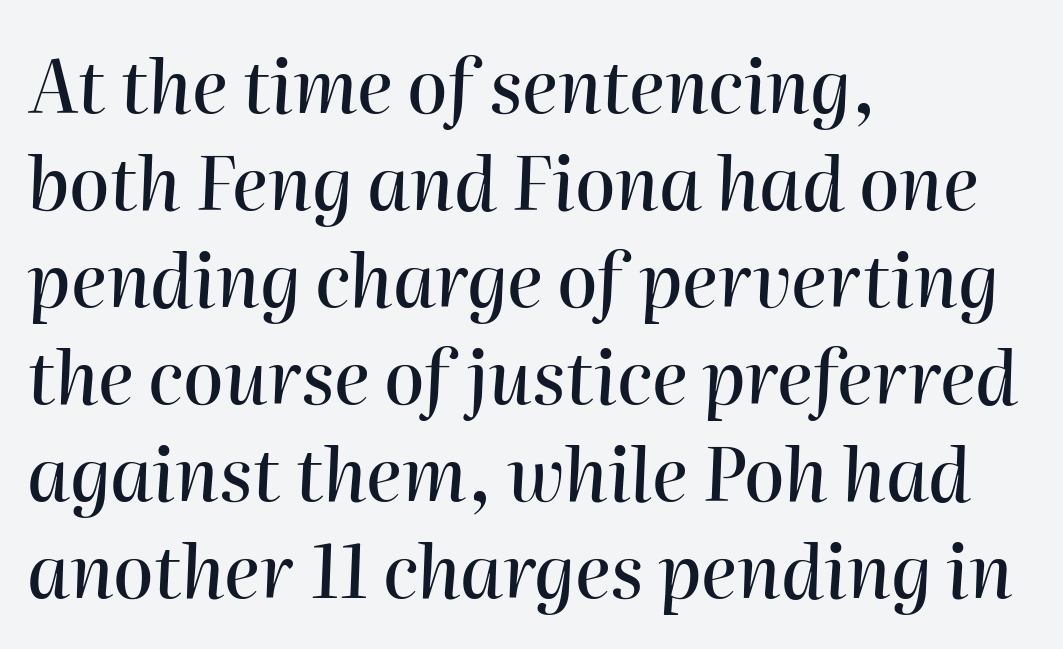
The image shows 73 px text type, italic (leaning right); set left-aligned, normal line spacing (1.33x), normal letter spacing, not underlined; high stroke contrast and a medium x-height.
